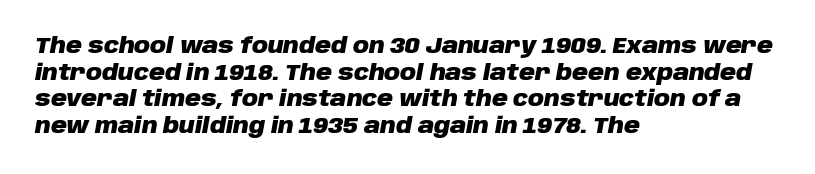
The image shows 22 px bold type, italic (leaning right); set left-aligned, line spacing 1.21x, normal letter spacing, not underlined.
